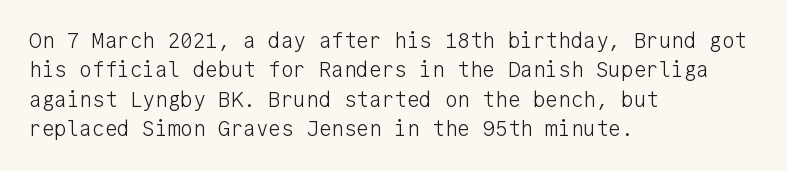
The image shows 21 px text type, upright; set left-aligned, normal line spacing (1.4x), normal letter spacing, not underlined.
